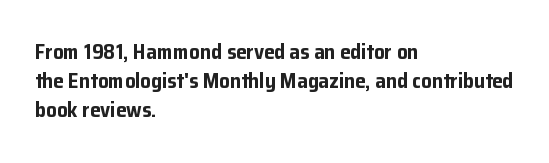
The image shows 21 px bold type, upright; set left-aligned, normal line spacing (1.39x), normal letter spacing, not underlined.
